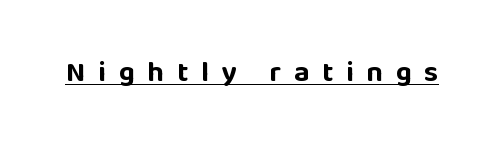
Q: Is the text bold? A: Yes.
Q: Is the text italic (slanted)? A: No, it is upright.
Q: Is the typeface a serif or a sans-serif typeface? A: Sans-serif.
Q: Is the text underlined? A: Yes.
Q: Is the spacing between letters normal or unusually wide? A: Unusually wide.
Q: Width (condensed, normal, or wide)? A: Normal.
Q: Stroke contrast? A: Low.
Q: x-height? A: Large.
Q: Monospaced? A: No.
